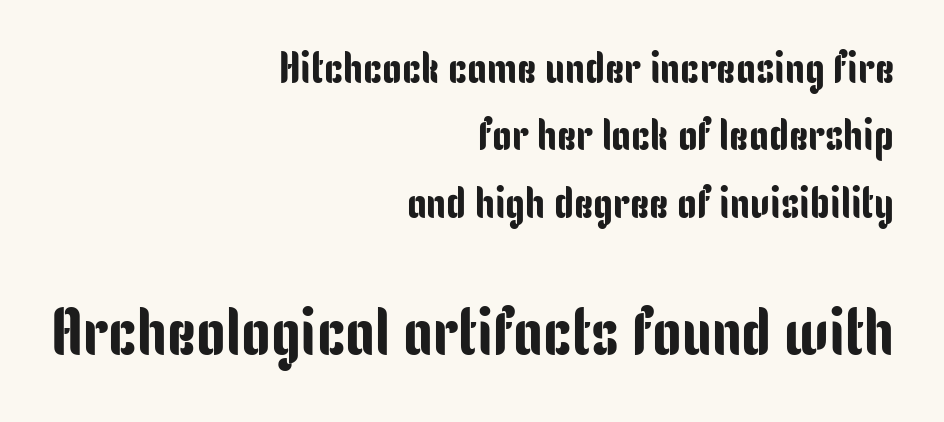
The image shows 66 px condensed sans-serif type, upright; set right-aligned, normal line spacing (1.53x), normal letter spacing, not underlined; the second (bottom) block is 1.5x larger; low stroke contrast and a medium x-height.
